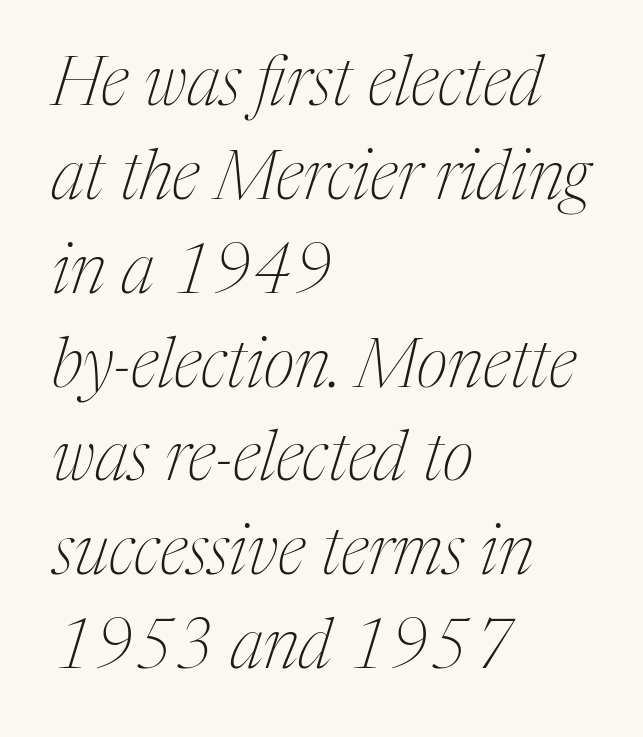
Q: Is the text bold? A: No.
Q: Is the text italic (slanted)? A: Yes, it leans right by about 17 degrees.
Q: Is the typeface a serif or a sans-serif typeface? A: Serif.
Q: Is the text underlined? A: No.
Q: How is the paragraph aligned? A: Left-aligned.
Q: Is the spacing between letters normal or unusually wide? A: Normal.
Q: Is the spacing between lines tight, normal or loose? A: Normal.
Q: Width (condensed, normal, or wide)? A: Condensed.
Q: Stroke contrast? A: Medium.
Q: x-height? A: Medium.
Q: Monospaced? A: No.
